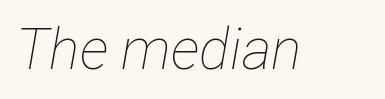
Caption: face not bold, strokes unweighted. You could call the tracking neutral — neither tight nor loose. When letters slant like this, we call the style italic. The face used here is proportionally spaced, like ordinary book or web type.
